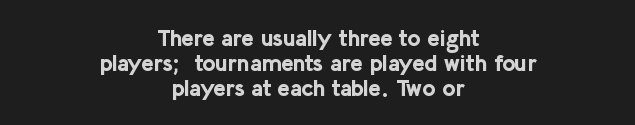
Q: Is the text bold? A: Yes.
Q: Is the text italic (slanted)? A: No, it is upright.
Q: Is the text underlined? A: No.
Q: How is the paragraph aligned? A: Centered.
Q: Is the spacing between letters normal or unusually wide? A: Normal.
Q: Is the spacing between lines tight, normal or loose? A: Tight.
